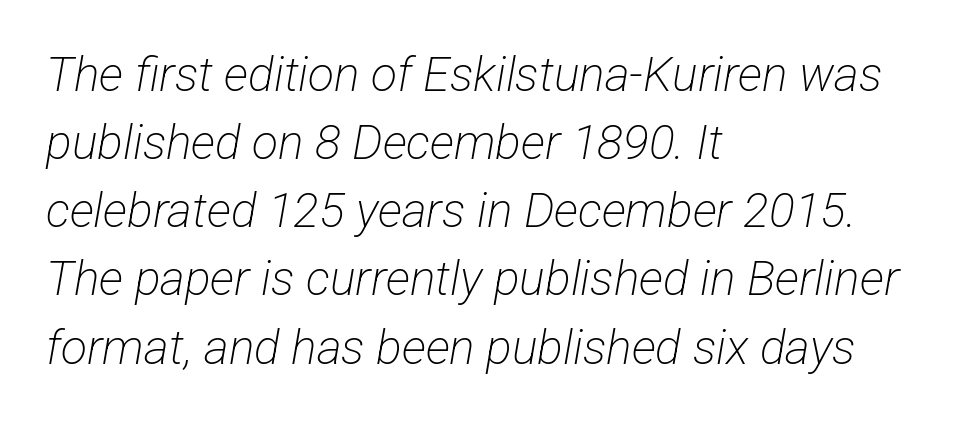
Q: Is the text bold? A: No.
Q: Is the typeface a serif or a sans-serif typeface? A: Sans-serif.
Q: Is the text underlined? A: No.
Q: How is the paragraph aligned? A: Left-aligned.
Q: Is the spacing between letters normal or unusually wide? A: Normal.
Q: Is the spacing between lines tight, normal or loose? A: Normal.
Q: Width (condensed, normal, or wide)? A: Condensed.
Q: Stroke contrast? A: Low.
Q: x-height? A: Medium.
Q: Monospaced? A: No.
